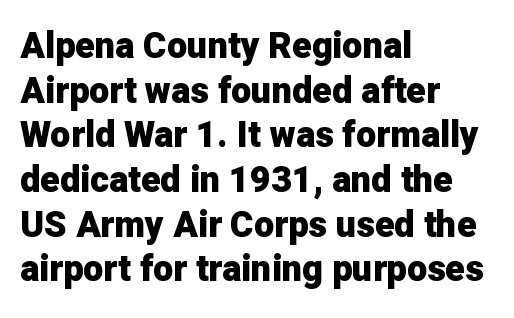
The image shows 36 px heavy sans-serif type, upright; set left-aligned, line spacing 1.24x, normal letter spacing, not underlined; low stroke contrast and a medium x-height.
